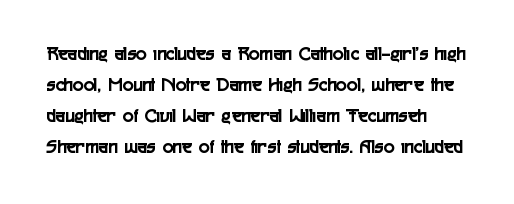
The image shows 20 px text type, upright; set normal line spacing (1.55x), normal letter spacing, not underlined.
